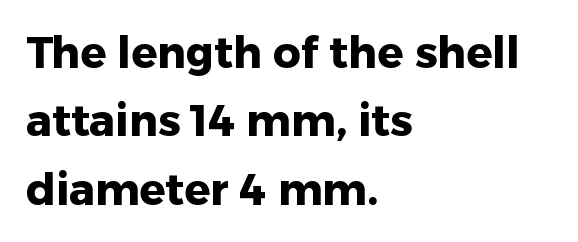
Glyph-to-glyph distance matches everyday printed text. Leftover space on each line is placed entirely after the last word. Do the characters align in a grid? No, the font is proportional. Look at the stroke-to-counter ratio: heavy, a bold. This is roman type, the default non-slanted kind.
